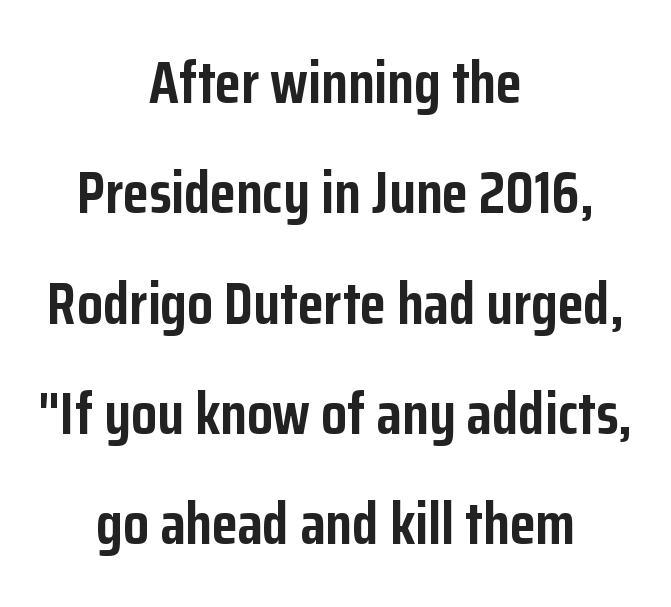
Centered paragraph, ragged on both sides. Observe the ordinary spacing: letters are neighbours, not strangers. Ascenders rise straight up at ninety degrees. Spacing verdict: proportional, widths tailored to each character. Weight check: bold — yes, fully.
